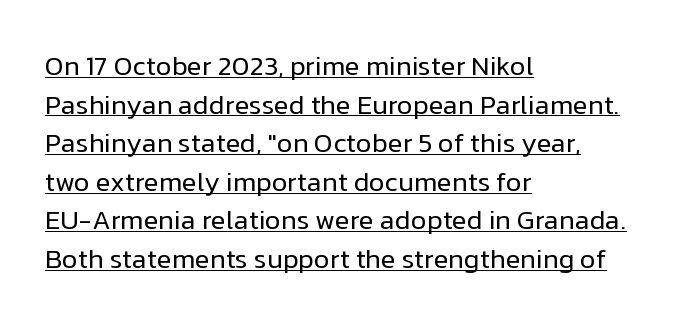
Q: Is the text bold? A: No.
Q: Is the text italic (slanted)? A: No, it is upright.
Q: Is the text underlined? A: Yes.
Q: How is the paragraph aligned? A: Left-aligned.
Q: Is the spacing between letters normal or unusually wide? A: Normal.
Q: Is the spacing between lines tight, normal or loose? A: Normal.
